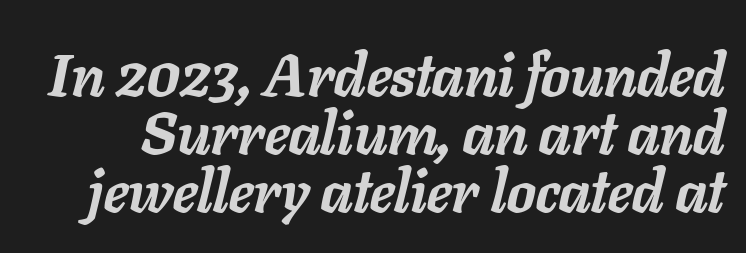
{"italic": "yes", "lean": "right", "slant_degrees": 11, "bold": "yes", "weight": "semibold", "width": "normal", "stroke_contrast": "low", "x_height": "medium", "monospaced": "no", "underline": "no", "line_spacing": "tight", "line_spacing_ratio": 0.97, "letter_spacing": "normal", "letter_spacing_em": 0.0, "glyph_px": 60}
